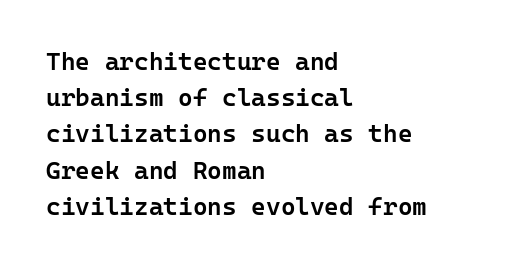
{"italic": "no", "bold": "semi", "underline": "no", "align": "left", "line_spacing": "normal", "line_spacing_ratio": 1.45, "letter_spacing": "normal", "letter_spacing_em": 0.0, "glyph_px": 25}
